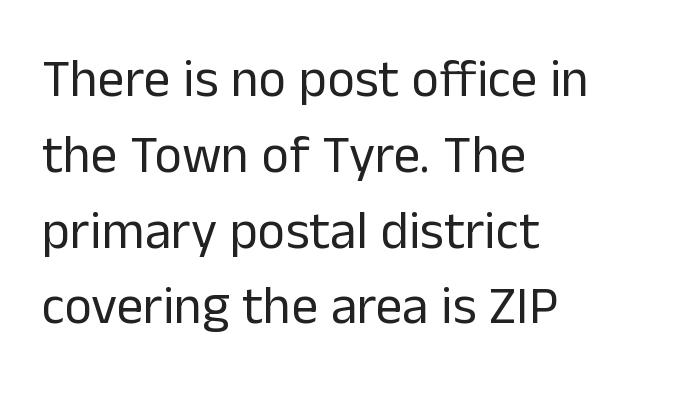
{"serif": "no", "italic": "no", "bold": "no", "weight": "regular", "width": "normal", "stroke_contrast": "low", "x_height": "medium", "monospaced": "no", "underline": "no", "align": "left", "line_spacing": "normal", "line_spacing_ratio": 1.43, "letter_spacing": "normal", "letter_spacing_em": 0.0, "glyph_px": 53}
